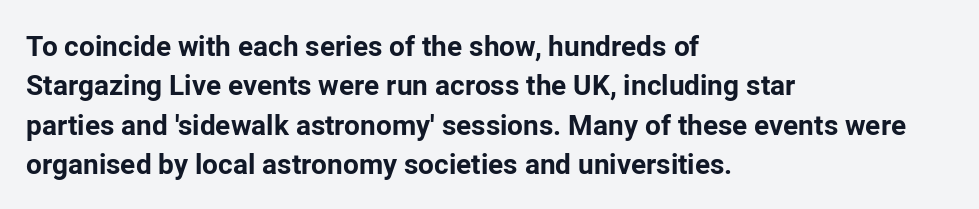
The image shows 28 px bold sans-serif type, upright; set left-aligned, normal line spacing (1.41x), normal letter spacing, not underlined; low stroke contrast and a medium x-height.
